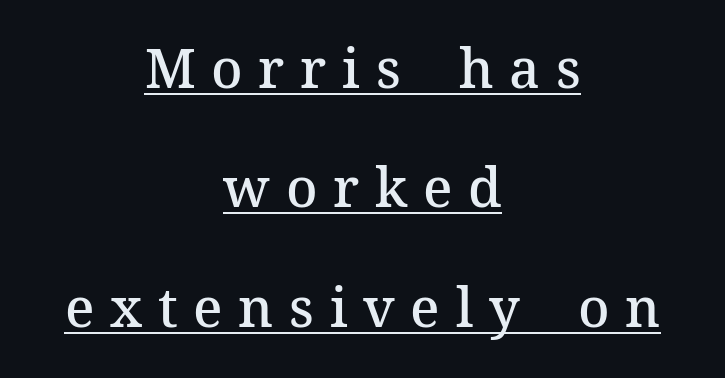
Q: Is the text bold? A: Semi-bold.
Q: Is the text italic (slanted)? A: No, it is upright.
Q: Is the typeface a serif or a sans-serif typeface? A: Serif.
Q: Is the text underlined? A: Yes.
Q: How is the paragraph aligned? A: Centered.
Q: Is the spacing between letters normal or unusually wide? A: Unusually wide.
Q: Is the spacing between lines tight, normal or loose? A: Loose.
Q: Width (condensed, normal, or wide)? A: Normal.
Q: Stroke contrast? A: Medium.
Q: x-height? A: Medium.
Q: Monospaced? A: No.
